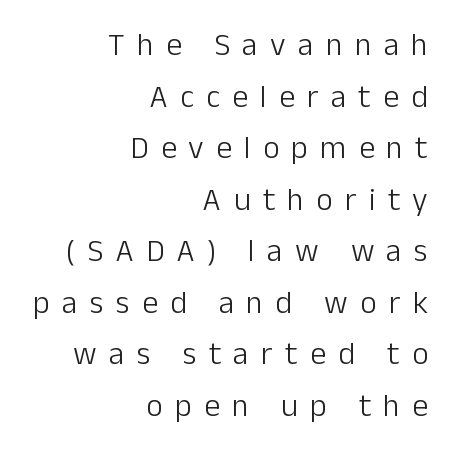
{"serif": "no", "italic": "no", "bold": "no", "weight": "light", "width": "normal", "stroke_contrast": "low", "x_height": "medium", "monospaced": "no", "underline": "no", "align": "right", "line_spacing": "normal", "line_spacing_ratio": 1.61, "letter_spacing": "wide", "letter_spacing_em": 0.38, "glyph_px": 32}
